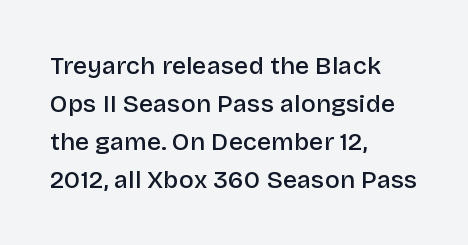
Q: Is the text bold? A: Semi-bold.
Q: Is the text italic (slanted)? A: No, it is upright.
Q: Is the text underlined? A: No.
Q: How is the paragraph aligned? A: Left-aligned.
Q: Is the spacing between letters normal or unusually wide? A: Normal.
Q: Is the spacing between lines tight, normal or loose? A: Normal.
